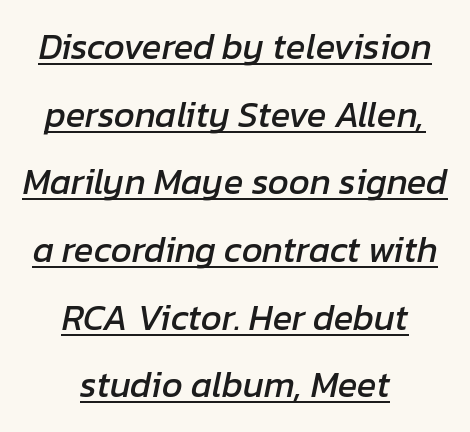
{"italic": "yes", "lean": "right", "slant_degrees": 12, "width": "normal", "stroke_contrast": "low", "x_height": "medium", "monospaced": "no", "underline": "yes", "align": "center", "line_spacing_ratio": 1.88, "letter_spacing": "normal", "letter_spacing_em": 0.0, "glyph_px": 36}
